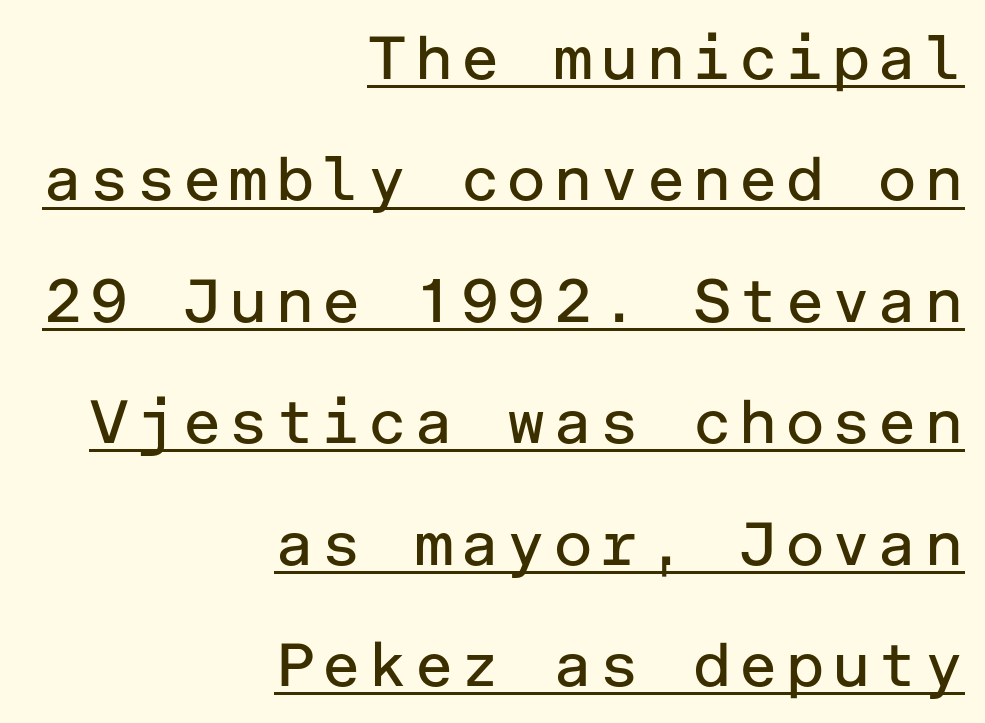
{"serif": "no", "italic": "no", "bold": "no", "weight": "regular", "width": "normal", "stroke_contrast": "low", "x_height": "medium", "underline": "yes", "align": "right", "line_spacing": "loose", "line_spacing_ratio": 1.99, "glyph_px": 61}
